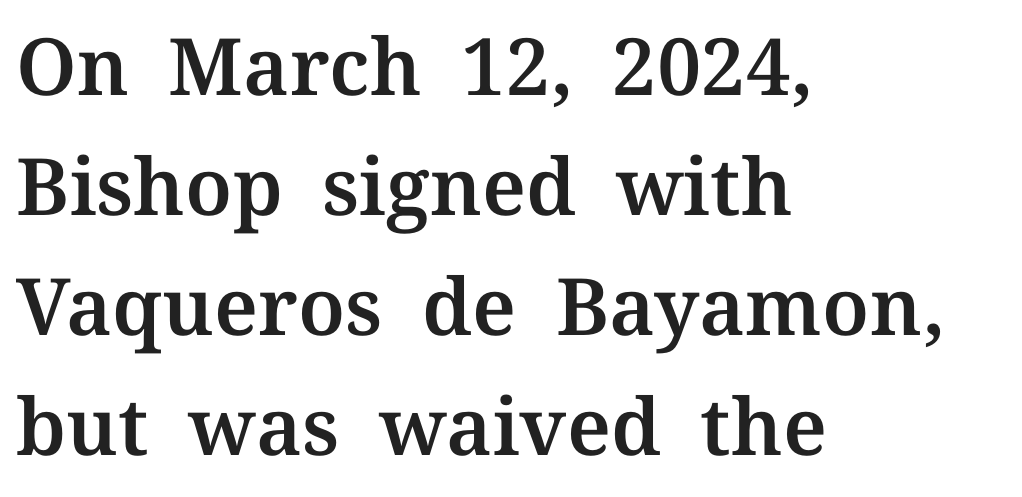
These lines keep a tight, regular rhythm from letter to letter. The letters stand straight up with perfectly vertical stems. The rendering uses a moderate line-height, typical for paragraphs. The words here are not underlined. The face used here is seriffed, in the tradition of book romans.
